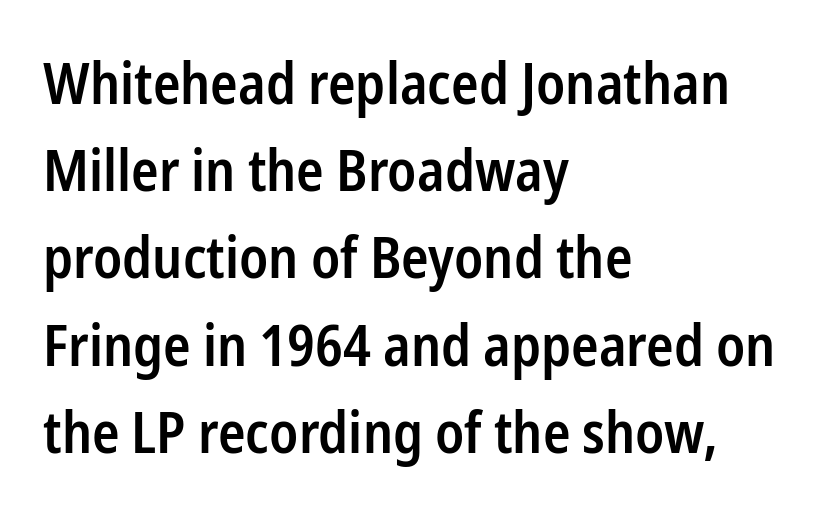
Decoration check: the copy has no underline. Do the characters align in a grid? No, the font is proportional. Check where the strokes stop: nothing finishes them off — pure sans. What stands out about the letter spacing? Nothing — it is the standard amount. Tall strokes in this sample are plumb rather than angled.
